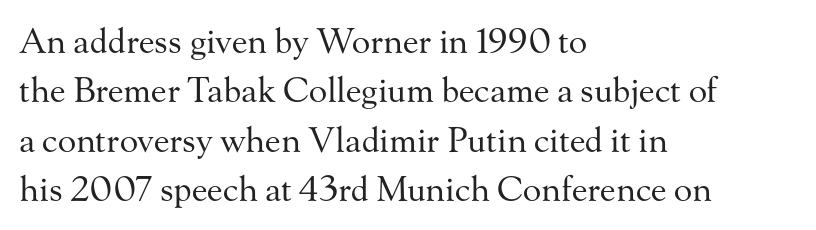
The font is comparable to plain body text, perhaps lighter. This block has exactly the height ordinary leading produces. Check the space under the baseline: it is left empty. Where is the straight margin? On the left.
